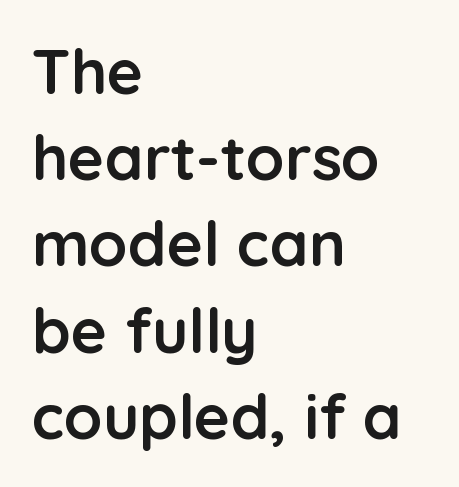
The image shows 62 px semibold sans-serif type, upright; set left-aligned, normal line spacing (1.39x), normal letter spacing, not underlined; low stroke contrast and a medium x-height.
